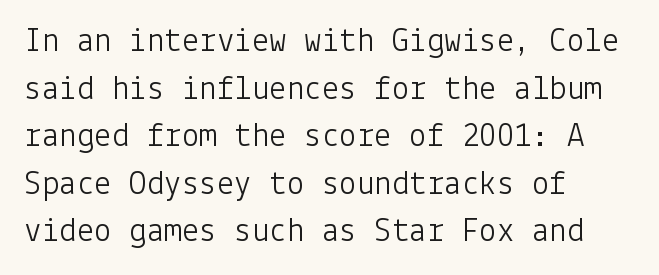
The gaps between neighbouring characters are ordinary and unremarkable. The paragraph has a hard left edge and a soft right edge. Nothing heavy about these letters — not bold at all. No word sits above an underline.
